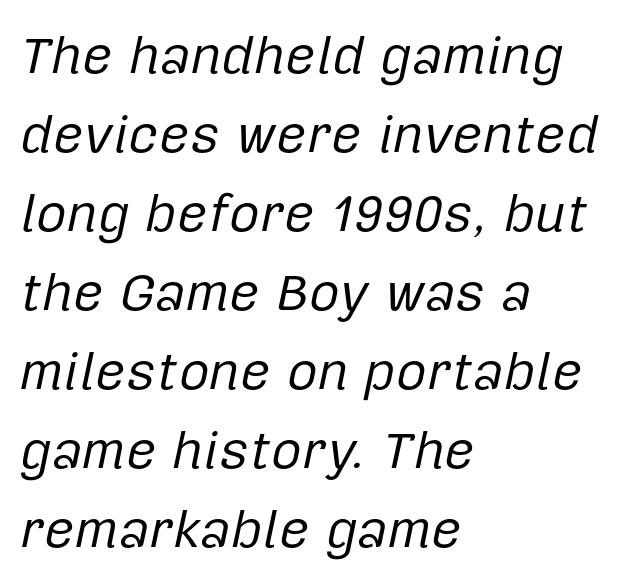
Is the block centered? No — it sits flush against the left margin. There is no visible air inserted between adjacent glyphs. This sample has the flowing, uneven cadence of proportional lettering. Nobody drew a line under any word here.
